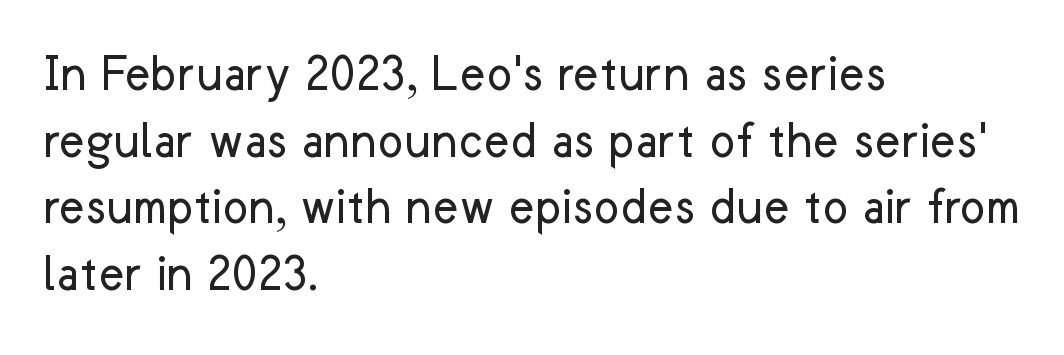
Unlike a traditional serif, this face leaves its strokes unadorned. Standard letterfit; no display-style spreading of the glyphs. These lines stack with their left ends in a neat column. Do the characters align in a grid? No, the font is proportional.
